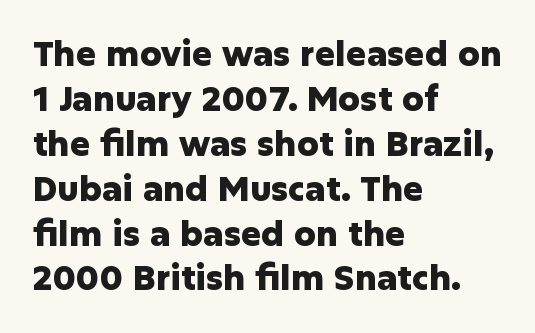
Q: Is the text bold? A: Yes.
Q: Is the text italic (slanted)? A: No, it is upright.
Q: Is the typeface a serif or a sans-serif typeface? A: Sans-serif.
Q: Is the text underlined? A: No.
Q: How is the paragraph aligned? A: Left-aligned.
Q: Is the spacing between letters normal or unusually wide? A: Normal.
Q: Is the spacing between lines tight, normal or loose? A: Normal.
Q: Width (condensed, normal, or wide)? A: Normal.
Q: Stroke contrast? A: Low.
Q: x-height? A: Medium.
Q: Monospaced? A: No.
